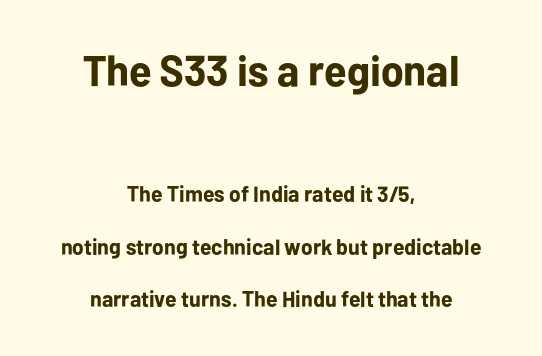
Nope, no serifs anywhere on these letters. There is no visible air inserted between adjacent glyphs. How heavy is the stroke? Heavy — this is a bold. Unmarked baselines from the first word to the last.
